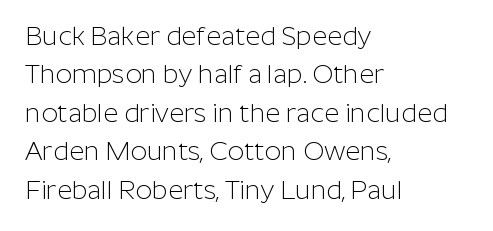
{"italic": "no", "bold": "no", "underline": "no", "align": "left", "line_spacing": "normal", "line_spacing_ratio": 1.48, "letter_spacing": "normal", "letter_spacing_em": 0.0, "glyph_px": 26}
